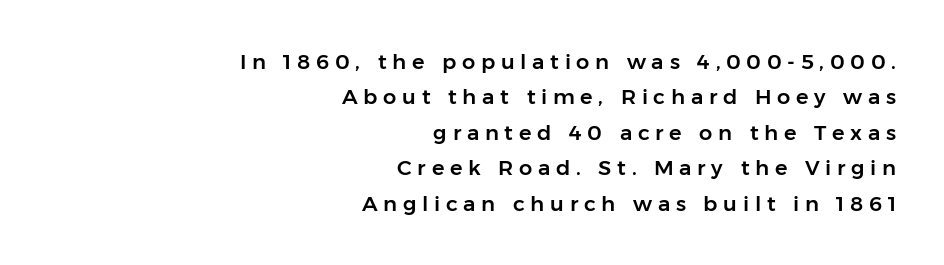
The image shows 21 px text type, upright; set right-aligned, normal line spacing (1.69x), unusually wide letter spacing (+0.27 em), not underlined.
